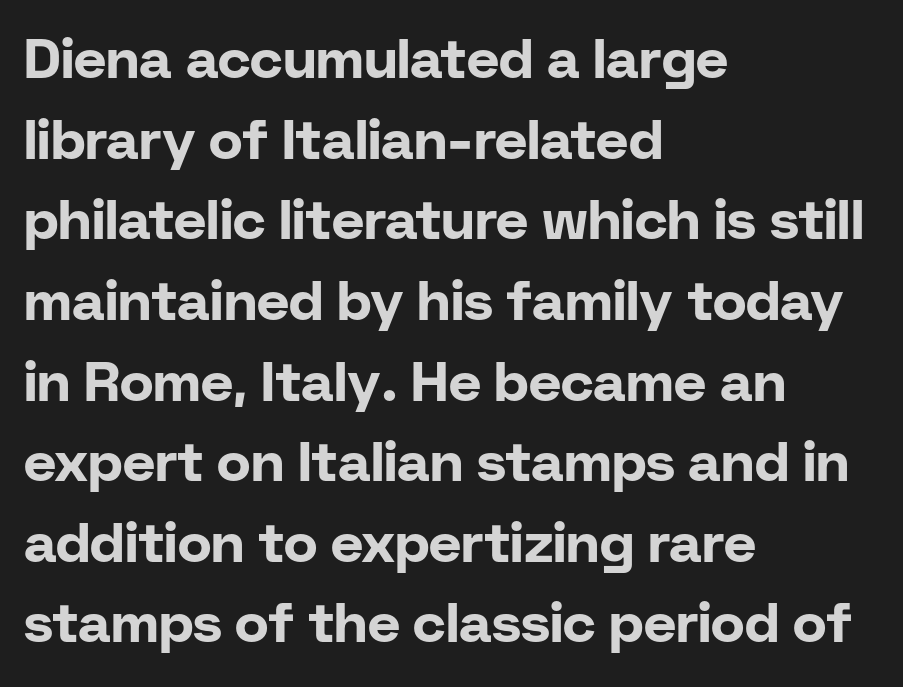
{"serif": "no", "italic": "no", "bold": "yes", "weight": "bold", "width": "normal", "stroke_contrast": "low", "x_height": "medium", "monospaced": "no", "underline": "no", "align": "left", "line_spacing": "normal", "line_spacing_ratio": 1.44, "letter_spacing": "normal", "letter_spacing_em": 0.0, "glyph_px": 56}
